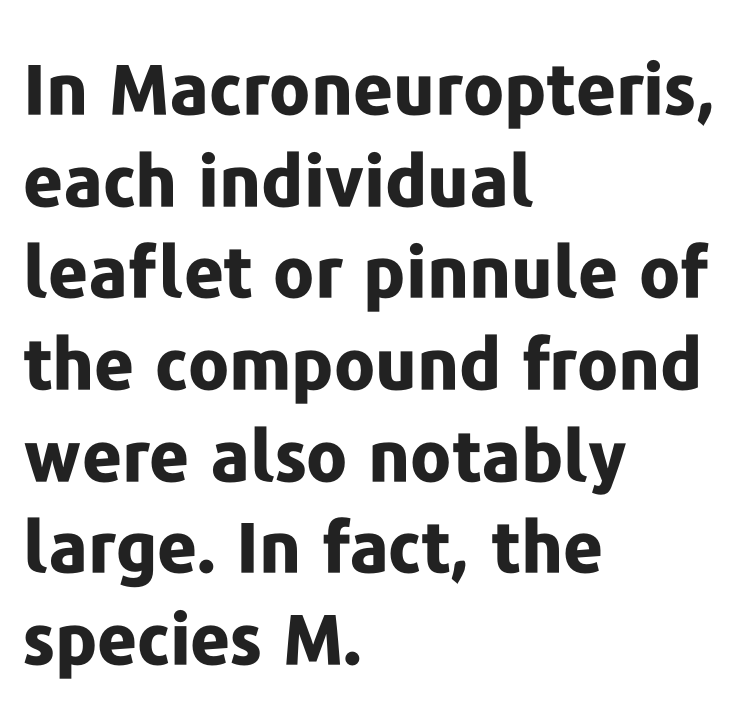
The type family on display is of the sans-serif kind. Its strokes are broad and dark, the hallmark of bold type. The passage shown stacks its lines at a standard gap. Tracking here is standard; glyphs follow each other at the usual distance. The words here are not underlined.
